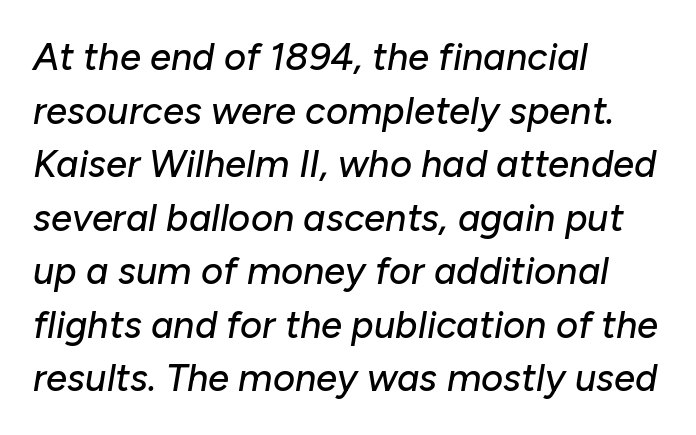
The image shows 38 px text type, italic (leaning right); set left-aligned, normal line spacing (1.41x), normal letter spacing, not underlined; low stroke contrast and a medium x-height.
